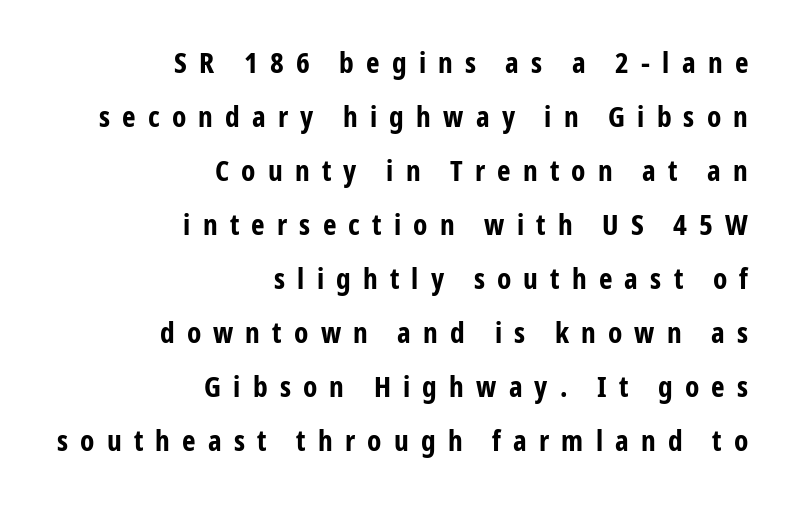
Its strokes are broad and dark, the hallmark of bold type. The strip under each line holds only bare page. The compositor pushed each line to the right boundary. Does extra space separate the letters? Yes, quite a lot of it.
